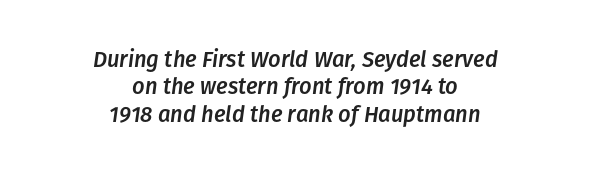
Q: Is the text italic (slanted)? A: Yes, it leans right by about 8 degrees.
Q: Is the text underlined? A: No.
Q: How is the paragraph aligned? A: Centered.
Q: Is the spacing between letters normal or unusually wide? A: Normal.
Q: Is the spacing between lines tight, normal or loose? A: Normal.
